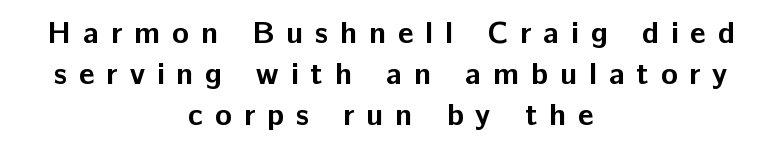
The image shows 31 px bold sans-serif type, upright; set centered, normal line spacing (1.33x), unusually wide letter spacing (+0.38 em), not underlined; low stroke contrast and a medium x-height.
